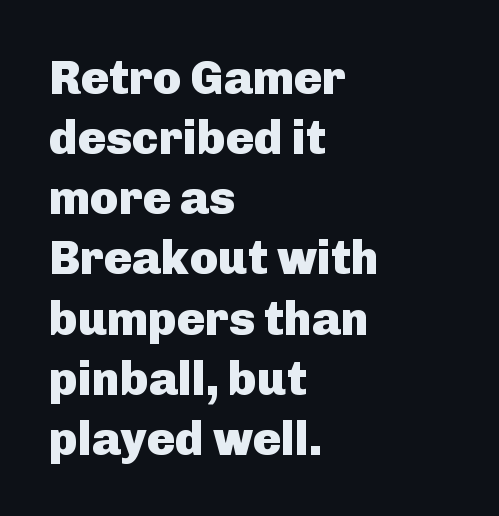
{"serif": "no", "italic": "no", "bold": "yes", "weight": "heavy", "width": "normal", "stroke_contrast": "low", "x_height": "medium", "monospaced": "no", "underline": "no", "align": "left", "line_spacing": "normal", "line_spacing_ratio": 1.28, "letter_spacing": "normal", "letter_spacing_em": 0.0, "glyph_px": 47}
